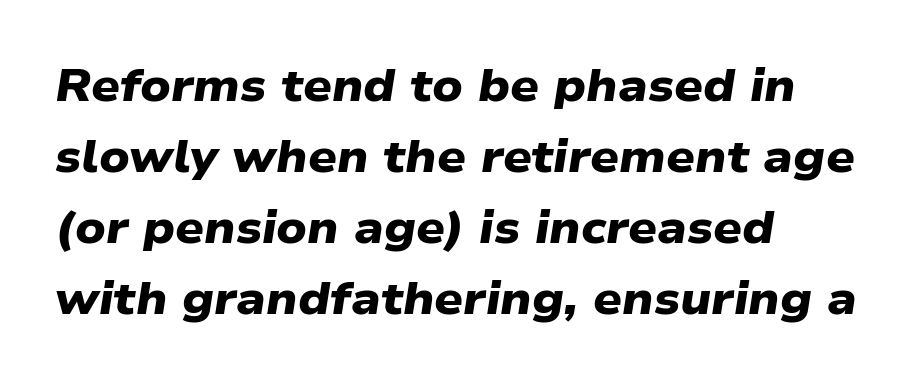
Q: Is the text bold? A: Yes.
Q: Is the typeface a serif or a sans-serif typeface? A: Sans-serif.
Q: Is the text underlined? A: No.
Q: How is the paragraph aligned? A: Left-aligned.
Q: Is the spacing between letters normal or unusually wide? A: Normal.
Q: Is the spacing between lines tight, normal or loose? A: Normal.
Q: Width (condensed, normal, or wide)? A: Wide.
Q: Stroke contrast? A: Low.
Q: x-height? A: Medium.
Q: Monospaced? A: No.
